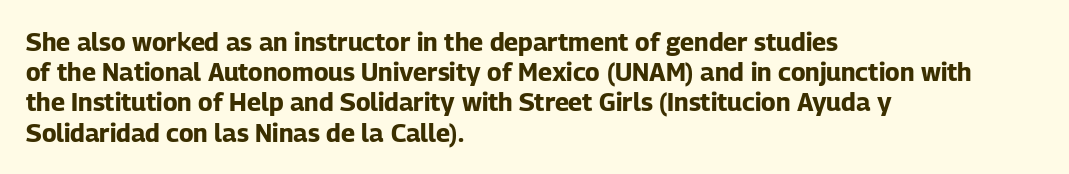
{"italic": "no", "bold": "yes", "underline": "no", "align": "left", "line_spacing_ratio": 1.21, "letter_spacing": "normal", "letter_spacing_em": 0.0, "glyph_px": 25}
